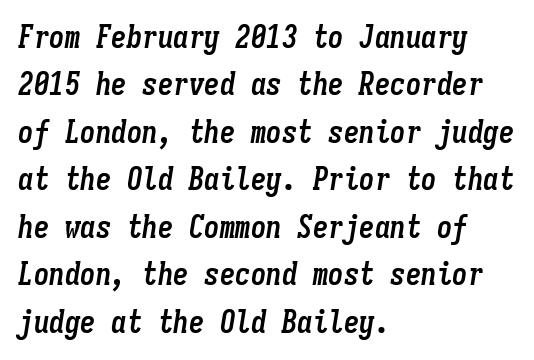
Q: Is the text bold? A: Yes.
Q: Is the text italic (slanted)? A: Yes, it leans right by about 9 degrees.
Q: Is the text underlined? A: No.
Q: How is the paragraph aligned? A: Left-aligned.
Q: Is the spacing between letters normal or unusually wide? A: Normal.
Q: Is the spacing between lines tight, normal or loose? A: Normal.
Q: Width (condensed, normal, or wide)? A: Condensed.
Q: Stroke contrast? A: Low.
Q: x-height? A: Medium.
Q: Monospaced? A: Yes.
